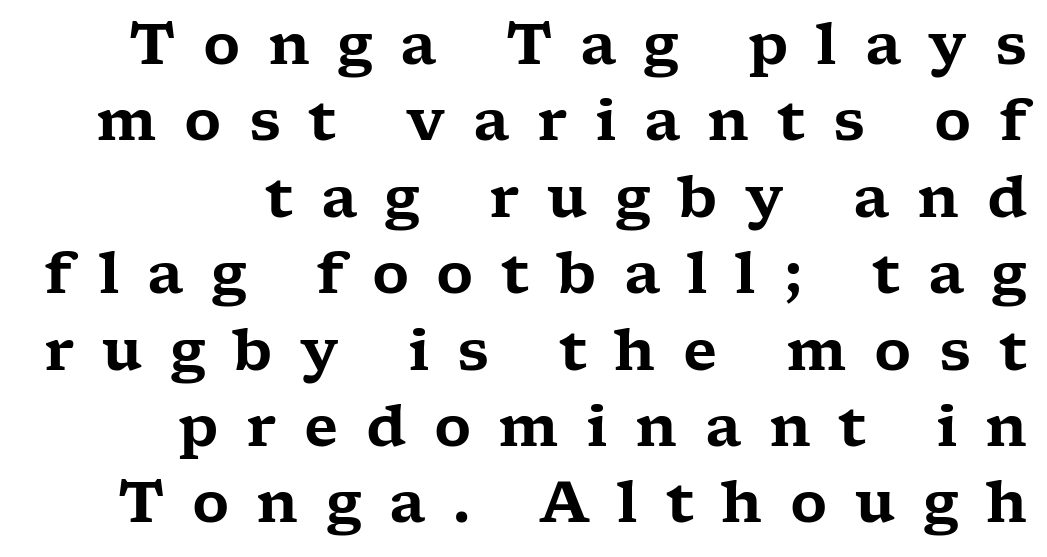
{"serif": "yes", "italic": "no", "width": "wide", "stroke_contrast": "low", "x_height": "medium", "monospaced": "no", "underline": "no", "align": "right", "line_spacing": "normal", "line_spacing_ratio": 1.34, "letter_spacing": "wide", "letter_spacing_em": 0.48, "glyph_px": 57}
